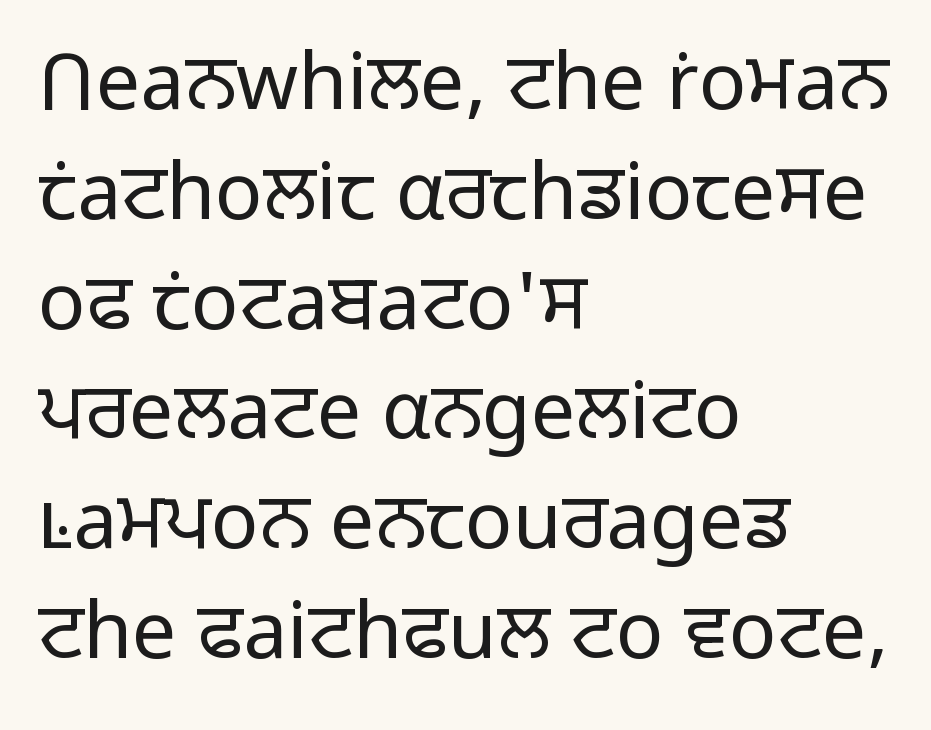
The image shows 79 px light sans-serif type, upright; set left-aligned, normal line spacing (1.39x), normal letter spacing, not underlined; low stroke contrast and a medium x-height.
